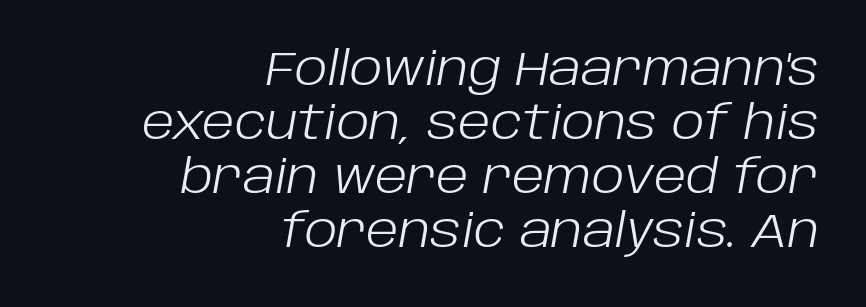
{"italic": "yes", "lean": "right", "slant_degrees": 10, "bold": "no", "weight": "light", "width": "normal", "stroke_contrast": "low", "x_height": "large", "monospaced": "no", "underline": "no", "align": "right", "line_spacing": "tight", "line_spacing_ratio": 1.15, "letter_spacing": "normal", "letter_spacing_em": 0.0, "glyph_px": 47}
